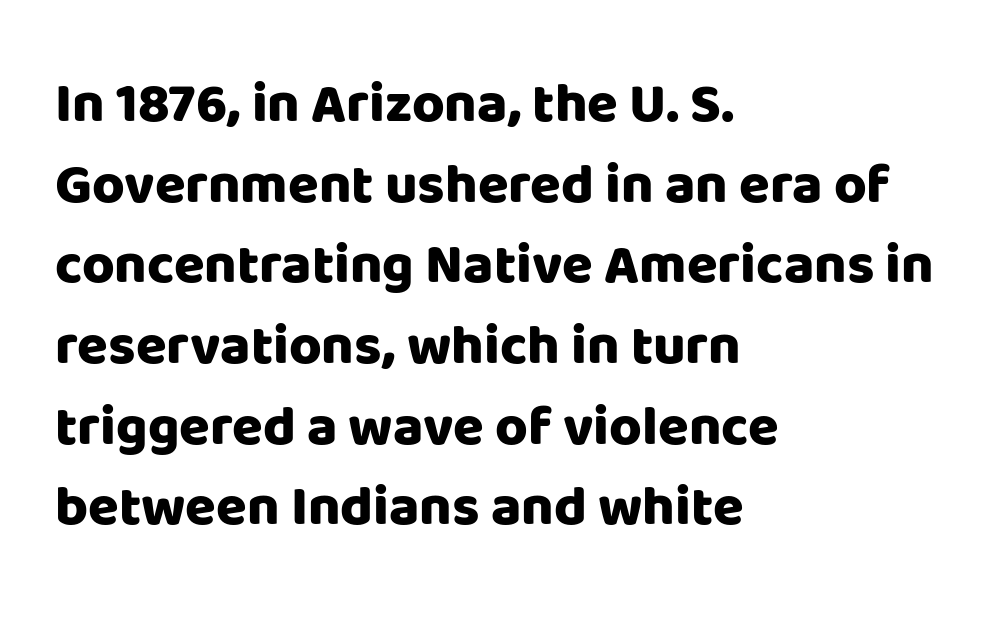
The image shows 56 px heavy sans-serif type, upright; set left-aligned, normal line spacing (1.44x), normal letter spacing, not underlined; low stroke contrast and a large x-height.
